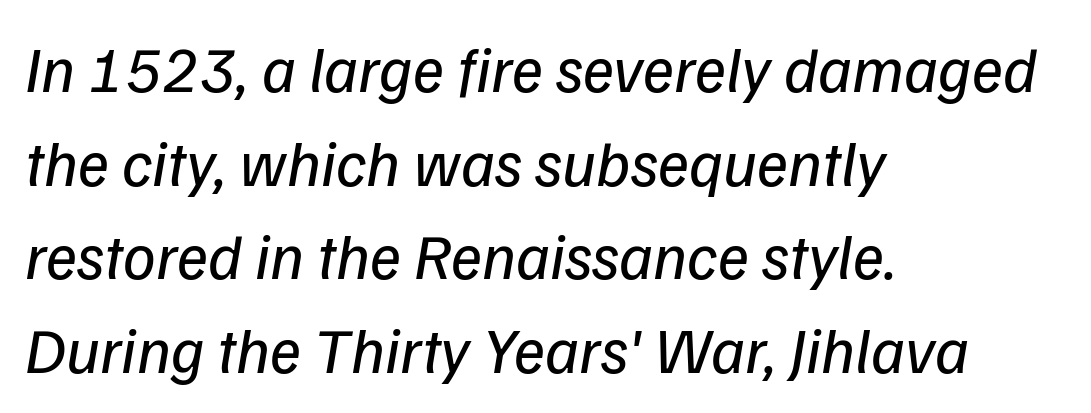
The image shows 65 px regular-weight sans-serif type; set left-aligned, normal line spacing (1.44x), normal letter spacing, not underlined; low stroke contrast and a medium x-height.
